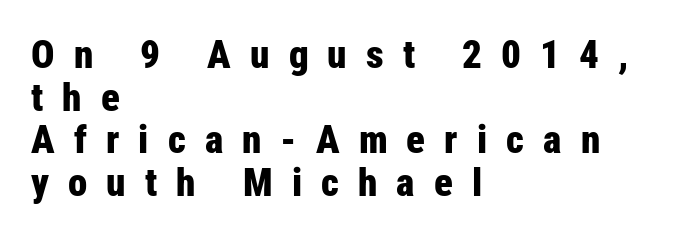
Q: Is the text bold? A: Yes.
Q: Is the text italic (slanted)? A: No, it is upright.
Q: Is the typeface a serif or a sans-serif typeface? A: Sans-serif.
Q: Is the text underlined? A: No.
Q: How is the paragraph aligned? A: Left-aligned.
Q: Is the spacing between letters normal or unusually wide? A: Unusually wide.
Q: Is the spacing between lines tight, normal or loose? A: Tight.
Q: Width (condensed, normal, or wide)? A: Condensed.
Q: Stroke contrast? A: Low.
Q: x-height? A: Medium.
Q: Monospaced? A: No.
